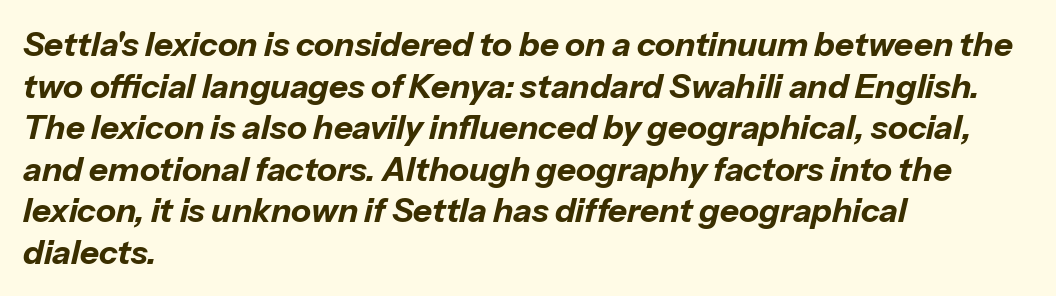
Descenders are the only things crossing below the line. The passage shown stacks its lines at a standard gap. A classic flush-left, rag-right setting is used for this passage. Standard letterfit; no display-style spreading of the glyphs. Heft: maximum for text — a bold. Note the varied advance widths — an 'i' is clearly narrower than an 'm'.
